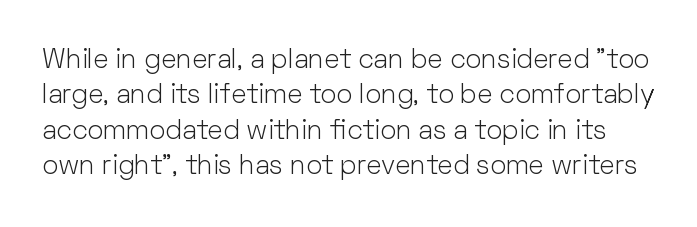
The typesetting does not lean heavy: it is not bold. The foot of each line stays bare and open. One glance says typical: line gaps are just what's usual. Vertical strokes here are truly vertical. Observe the ordinary spacing: letters are neighbours, not strangers.
